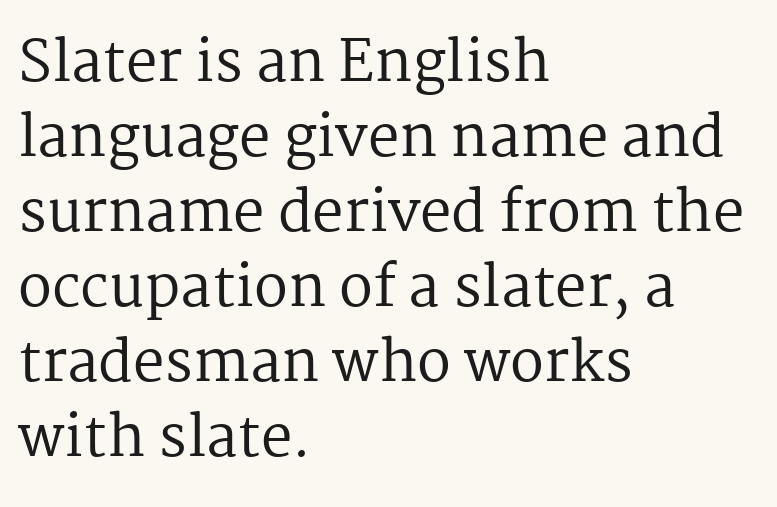
The image shows 56 px regular-weight serif type, upright; set left-aligned, normal line spacing (1.34x), normal letter spacing, not underlined; medium stroke contrast and a medium x-height.
